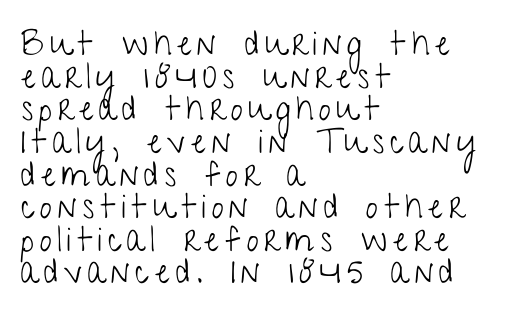
Descender tails drop into unmarked territory. Caption: face not bold, strokes unweighted. These lines are composed in type without serifs. The letters stand upright; this is a roman face. Reading down the block, your eye returns to a fixed left position each line.
